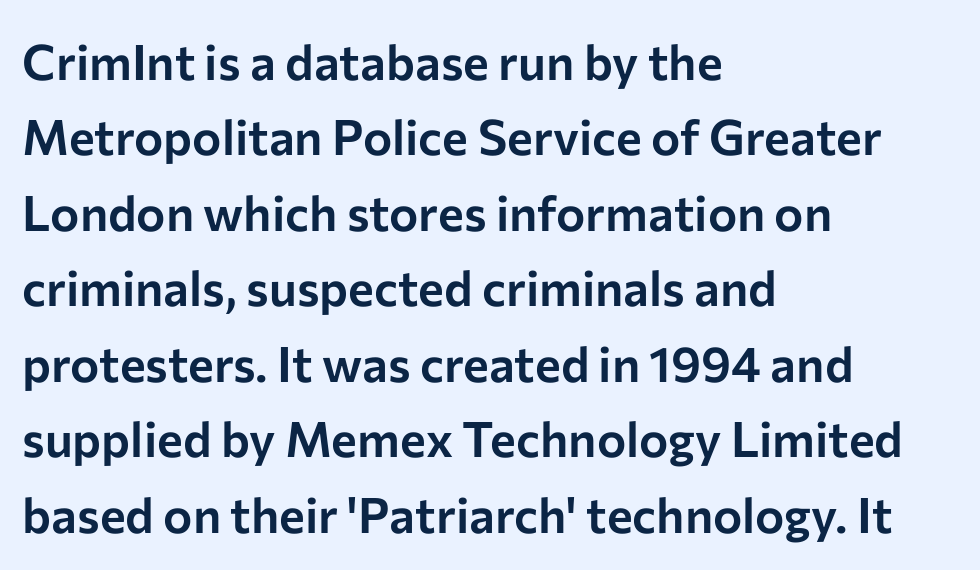
The image shows 49 px sans-serif type, upright; set left-aligned, normal line spacing (1.54x), normal letter spacing, not underlined; low stroke contrast and a medium x-height.
